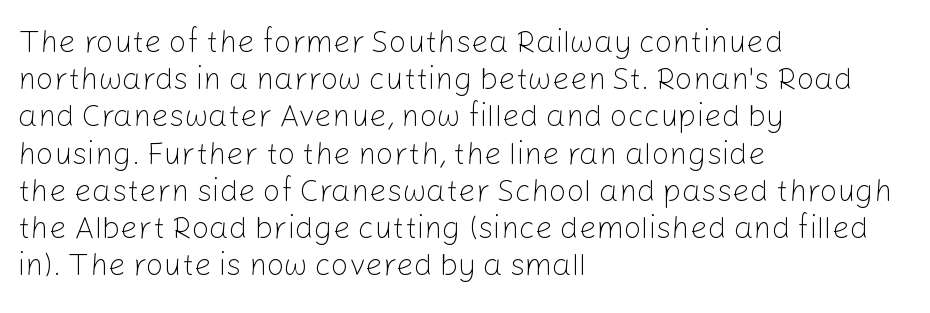
The image shows 31 px light sans-serif type, upright; set left-aligned, line spacing 1.2x, normal letter spacing, not underlined; low stroke contrast and a medium x-height.
